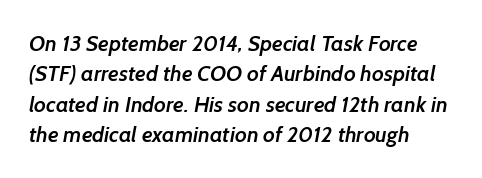
{"bold": "semi", "underline": "no", "align": "left", "line_spacing": "normal", "line_spacing_ratio": 1.38, "letter_spacing": "normal", "letter_spacing_em": 0.0, "glyph_px": 22}
